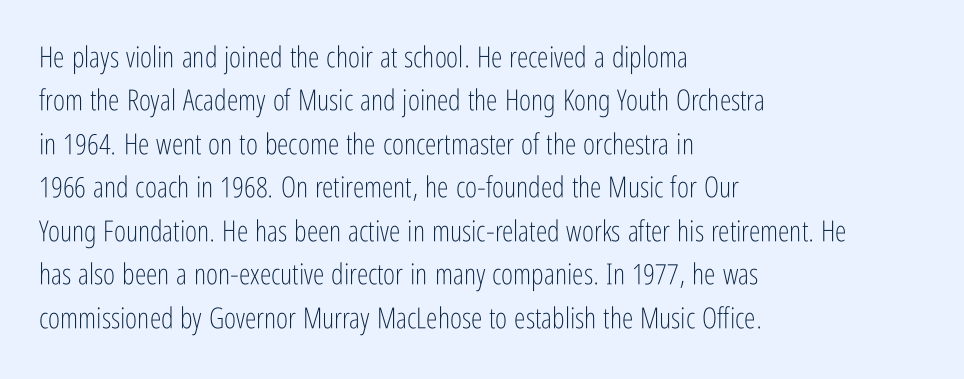
Q: Is the text bold? A: No.
Q: Is the text italic (slanted)? A: No, it is upright.
Q: Is the typeface a serif or a sans-serif typeface? A: Sans-serif.
Q: Is the text underlined? A: No.
Q: How is the paragraph aligned? A: Left-aligned.
Q: Is the spacing between letters normal or unusually wide? A: Normal.
Q: Is the spacing between lines tight, normal or loose? A: Normal.
Q: Width (condensed, normal, or wide)? A: Condensed.
Q: Stroke contrast? A: Low.
Q: x-height? A: Medium.
Q: Monospaced? A: No.
